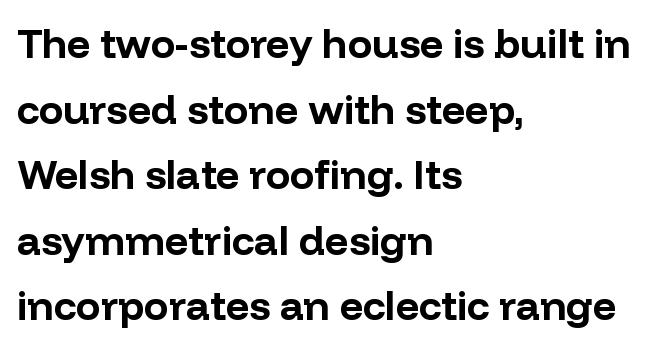
Q: Is the text bold? A: Yes.
Q: Is the text italic (slanted)? A: No, it is upright.
Q: Is the typeface a serif or a sans-serif typeface? A: Sans-serif.
Q: Is the text underlined? A: No.
Q: How is the paragraph aligned? A: Left-aligned.
Q: Is the spacing between letters normal or unusually wide? A: Normal.
Q: Is the spacing between lines tight, normal or loose? A: Normal.
Q: Width (condensed, normal, or wide)? A: Normal.
Q: Stroke contrast? A: Low.
Q: x-height? A: Medium.
Q: Monospaced? A: No.
